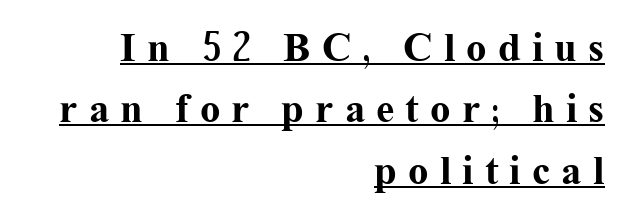
The letterforms stand isolated, each surrounded by extra space. Spacing verdict: proportional, widths tailored to each character. Unlike italic type, these characters show no tilt at all. In terms of leading, this rendering sits right in the middle. How heavy is the stroke? Heavy — this is a bold.
